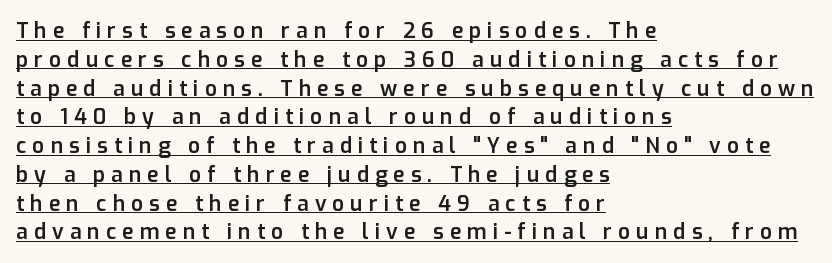
Regular leading. Caption: lettering with a line underneath. There is plenty of visible air inserted between adjacent glyphs. Casual observation: everything's shoved over to the left. In terms of weight, the rendering is demibold, just under bold.
